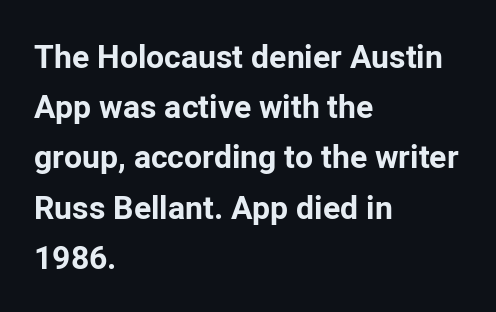
{"serif": "no", "italic": "no", "bold": "yes", "weight": "bold", "width": "normal", "stroke_contrast": "low", "x_height": "medium", "monospaced": "no", "underline": "no", "align": "left", "line_spacing": "normal", "line_spacing_ratio": 1.57, "letter_spacing": "normal", "letter_spacing_em": 0.0, "glyph_px": 32}
